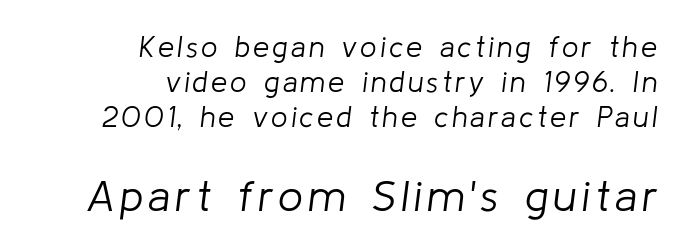
This sample has the flowing, uneven cadence of proportional lettering. A clean baseline with only descenders dipping below it. The characters are drawn with everyday or finer stroke widths. The typesetter chose a ragged-left arrangement here. There's an unmistakable incline to the writing here. Note: smaller setting up top, larger setting below.
